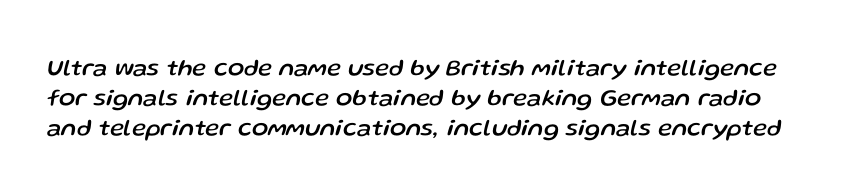
Q: Is the text italic (slanted)? A: Yes, it leans right by about 13 degrees.
Q: Is the text underlined? A: No.
Q: Is the spacing between letters normal or unusually wide? A: Normal.
